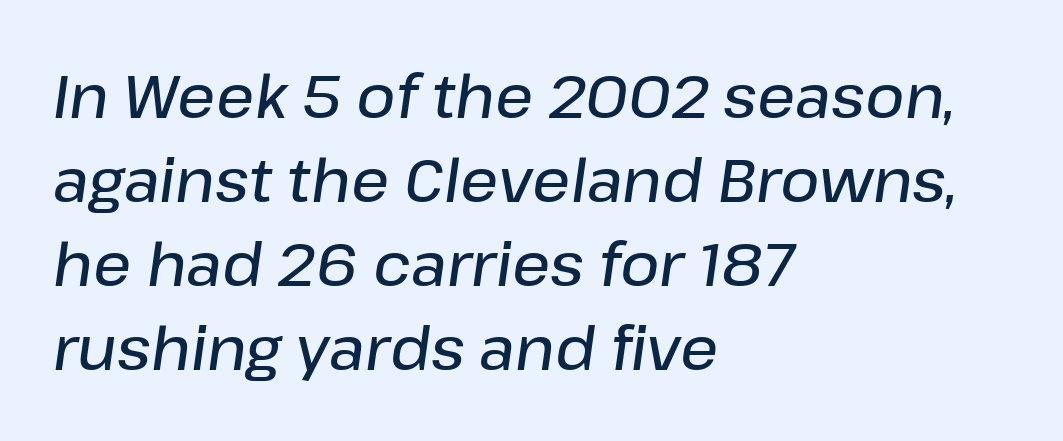
Q: Is the text bold? A: Semi-bold.
Q: Is the text italic (slanted)? A: Yes, it leans right by about 8 degrees.
Q: Is the text underlined? A: No.
Q: How is the paragraph aligned? A: Left-aligned.
Q: Is the spacing between letters normal or unusually wide? A: Normal.
Q: Is the spacing between lines tight, normal or loose? A: Normal.
Q: Width (condensed, normal, or wide)? A: Normal.
Q: Stroke contrast? A: Low.
Q: x-height? A: Medium.
Q: Monospaced? A: No.
